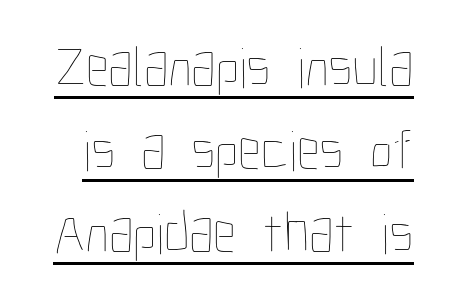
The image shows 58 px thin, condensed type, upright; set normal line spacing (1.43x), normal letter spacing, underlined; low stroke contrast and a medium x-height.
